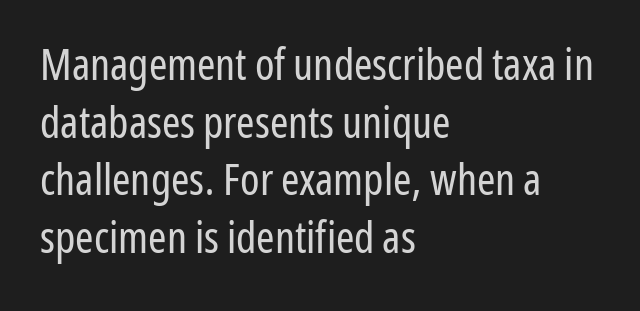
Q: Is the text bold? A: No.
Q: Is the text italic (slanted)? A: No, it is upright.
Q: Is the typeface a serif or a sans-serif typeface? A: Sans-serif.
Q: Is the text underlined? A: No.
Q: How is the paragraph aligned? A: Left-aligned.
Q: Is the spacing between letters normal or unusually wide? A: Normal.
Q: Is the spacing between lines tight, normal or loose? A: Normal.
Q: Width (condensed, normal, or wide)? A: Condensed.
Q: Stroke contrast? A: Low.
Q: x-height? A: Medium.
Q: Monospaced? A: No.
